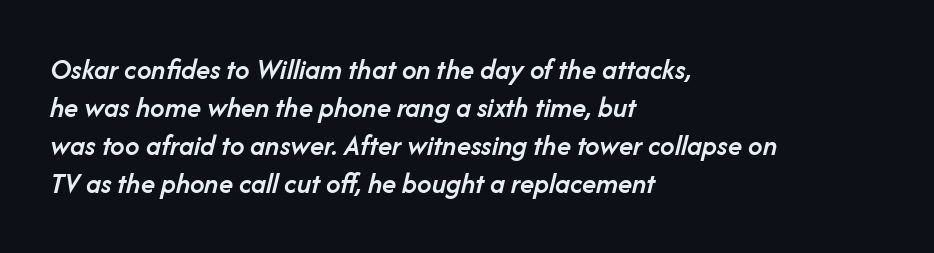
Q: Is the text bold? A: Semi-bold.
Q: Is the text italic (slanted)? A: Yes, it leans right by about 14 degrees.
Q: Is the text underlined? A: No.
Q: How is the paragraph aligned? A: Left-aligned.
Q: Is the spacing between letters normal or unusually wide? A: Normal.
Q: Is the spacing between lines tight, normal or loose? A: Normal.
Q: Width (condensed, normal, or wide)? A: Normal.
Q: Stroke contrast? A: Low.
Q: x-height? A: Medium.
Q: Monospaced? A: No.
